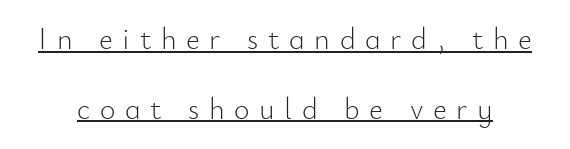
{"serif": "no", "italic": "no", "bold": "no", "weight": "light", "width": "normal", "stroke_contrast": "low", "x_height": "small", "monospaced": "no", "underline": "yes", "line_spacing": "loose", "line_spacing_ratio": 2.33, "letter_spacing": "wide", "letter_spacing_em": 0.32, "glyph_px": 30}
